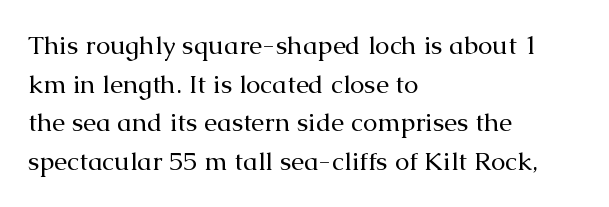
The image shows 26 px text type, upright; set left-aligned, normal line spacing (1.49x), normal letter spacing, not underlined.
